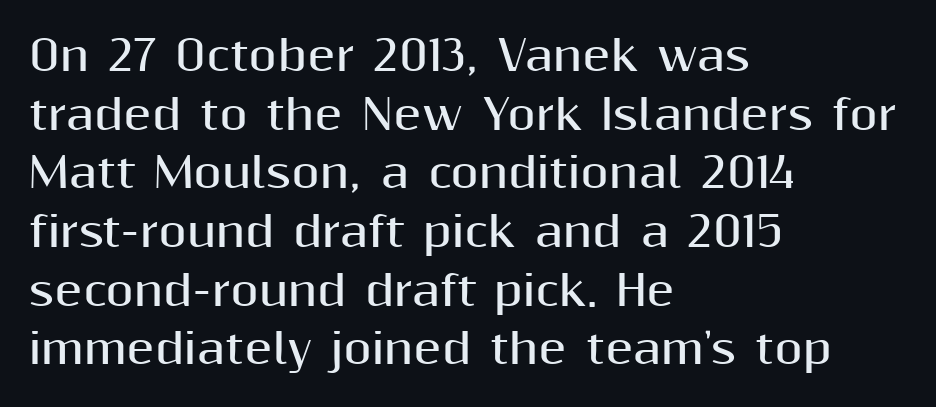
The setting favours the left margin, as ordinary paragraphs usually do. Unlike a traditional serif, this face leaves its strokes unadorned. Varying glyph widths throughout — classic text-font behaviour. Glance below the letters and you will spot only blank space. Italic? Not at all — the glyphs are vertical. The space between consecutive lines is moderate.
